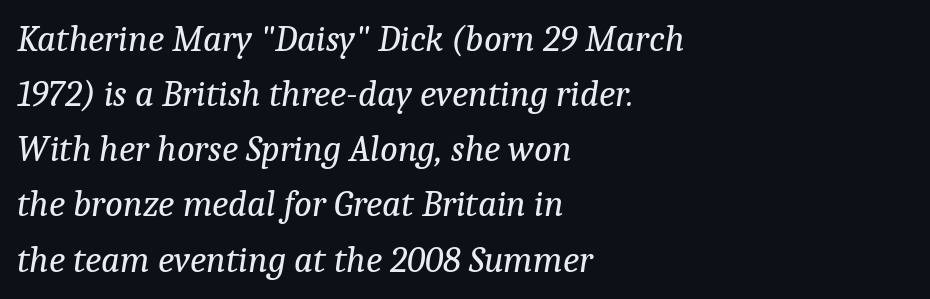
The image shows 37 px regular-weight serif type, italic (leaning right); set left-aligned, normal line spacing (1.49x), normal letter spacing, not underlined; low stroke contrast and a medium x-height.
